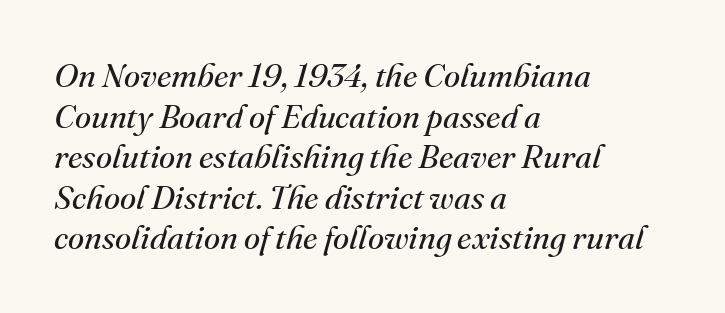
The image shows 33 px regular-weight serif type, italic (leaning right); set left-aligned, line spacing 1.23x, normal letter spacing, not underlined; medium stroke contrast and a small x-height.
